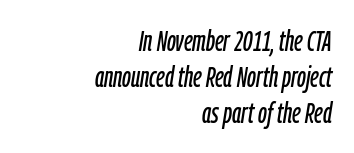
The space between consecutive lines is moderate. Does the copy run flush right? Yes — the right margin is perfectly even. The rendering applies a slant to the glyphs. Caption: standard tracking, unaltered.
